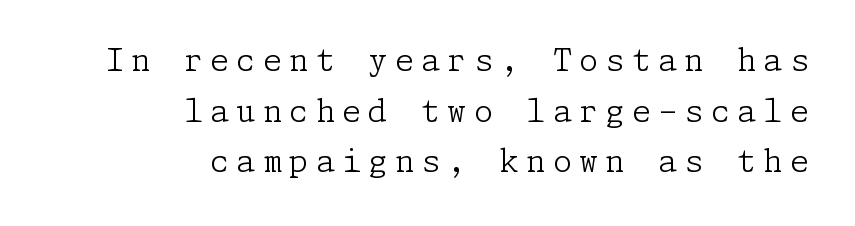
Letter spacing: wide. Horizontal bands of white between lines are of average thickness. Posture: vertical. Ink coverage per letter is moderate at most.
